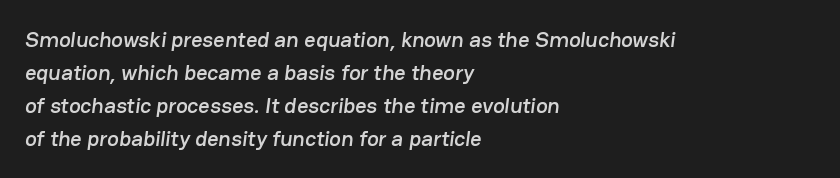
The image shows 22 px text type; set left-aligned, normal line spacing (1.5x), normal letter spacing, not underlined.
